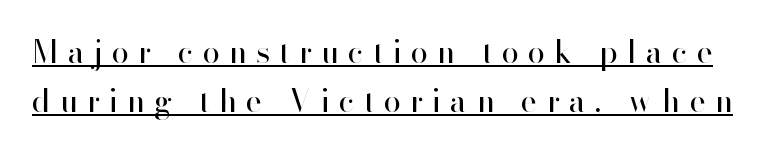
{"serif": "no", "italic": "no", "bold": "no", "weight": "regular", "width": "normal", "stroke_contrast": "high", "x_height": "small", "monospaced": "no", "underline": "yes", "line_spacing": "normal", "line_spacing_ratio": 1.58, "letter_spacing": "wide", "letter_spacing_em": 0.32, "glyph_px": 31}
